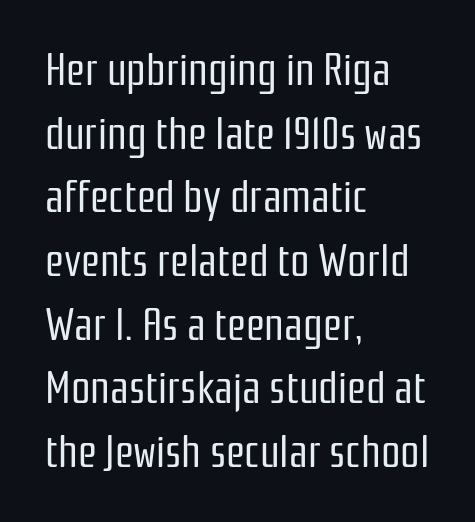
Characters remain perfectly vertical along every line. Serif or sans? Sans — the stroke terminals are bare. Vertical stems look standard width or narrower in stroke. This sample has the flowing, uneven cadence of proportional lettering.
